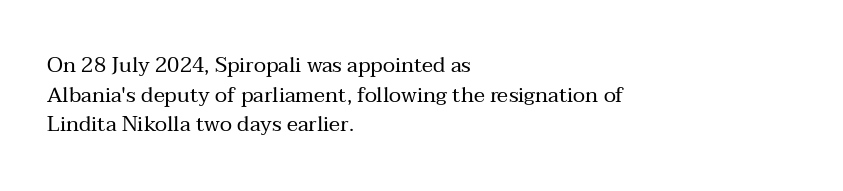
Quick note: underline off. Do the letters lean? They stand straight. The text block is weighted toward the left margin, trailing off unevenly rightward. This rendering leaves character spacing at its baseline value. Vertical spacing — default.
